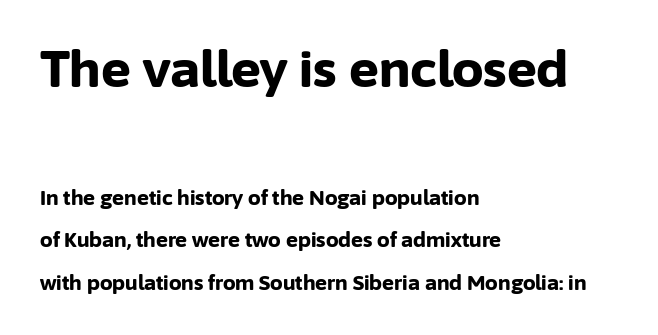
The image shows 50 px bold sans-serif type, upright; set left-aligned, loose line spacing (2.12x), normal letter spacing, not underlined; the first (top) block is 2.5x larger; low stroke contrast and a medium x-height.
